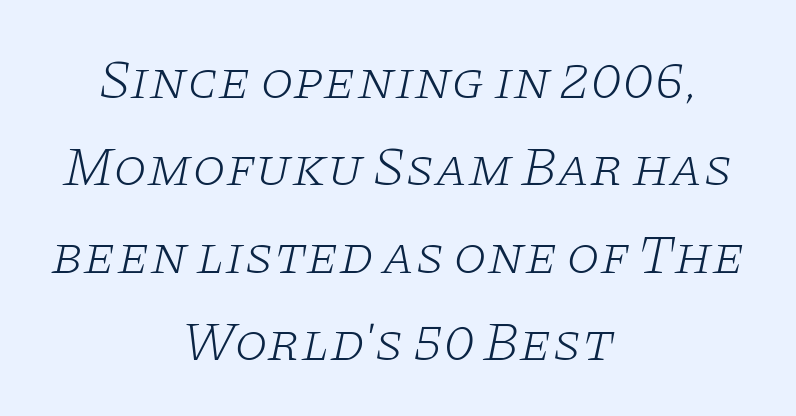
{"serif": "yes", "italic": "yes", "lean": "right", "slant_degrees": 11, "bold": "no", "weight": "light", "width": "wide", "stroke_contrast": "low", "x_height": "large", "monospaced": "no", "underline": "no", "align": "center", "line_spacing": "normal", "line_spacing_ratio": 1.62, "letter_spacing": "normal", "letter_spacing_em": 0.0, "glyph_px": 54}
